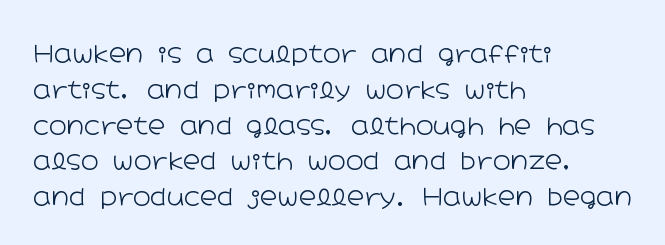
{"italic": "no", "bold": "no", "underline": "no", "align": "left", "line_spacing": "normal", "line_spacing_ratio": 1.49, "letter_spacing": "normal", "letter_spacing_em": 0.0, "glyph_px": 24}
